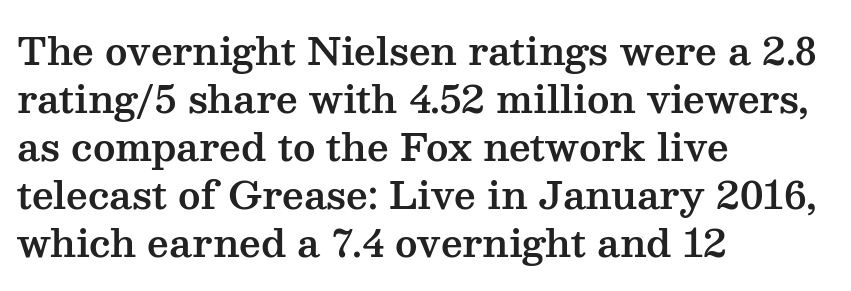
{"serif": "yes", "italic": "no", "width": "wide", "stroke_contrast": "medium", "x_height": "medium", "monospaced": "no", "underline": "no", "align": "left", "line_spacing": "normal", "line_spacing_ratio": 1.26, "letter_spacing": "normal", "letter_spacing_em": 0.0, "glyph_px": 38}
